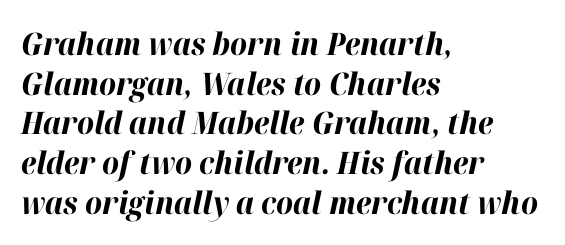
Style check: oblique. The rag falls on the right side of this text block. Heft: maximum for text — a bold. The passage shown stacks its lines at a standard gap. Do the characters align in a grid? No, the font is proportional. Spacing between characters is what you'd get straight out of the box.
